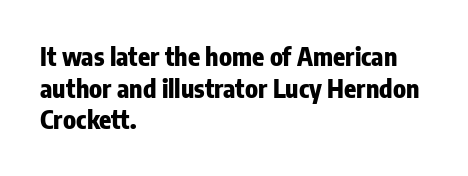
The image shows 25 px bold type, upright; set left-aligned, normal line spacing (1.27x), normal letter spacing, not underlined.
